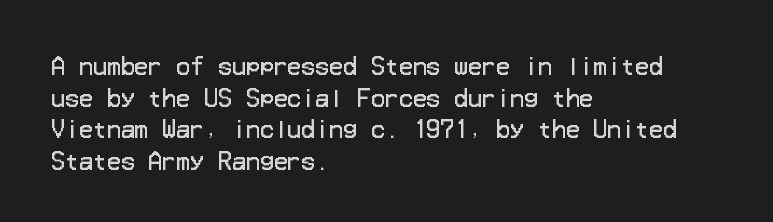
The strokes are not fattened; the text isn't bold. Beneath every word, the page is bare. Every row of glyphs begins at an identical x-position on the left. In terms of posture, this sample is upright.
